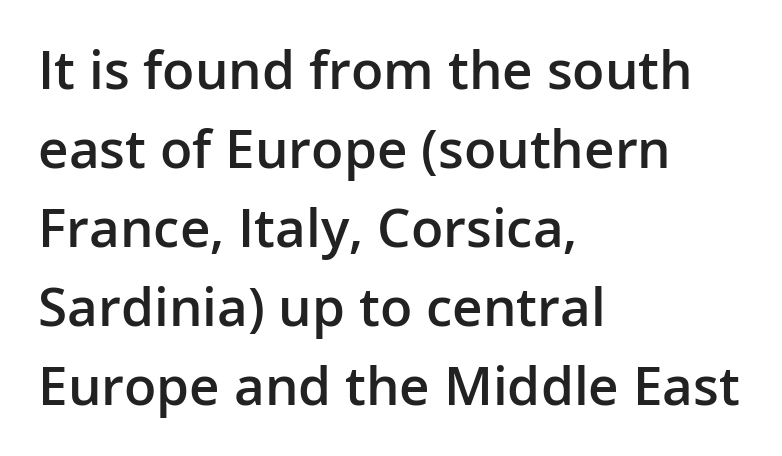
The image shows 53 px semibold sans-serif type, upright; set left-aligned, normal line spacing (1.49x), normal letter spacing, not underlined; low stroke contrast and a medium x-height.
